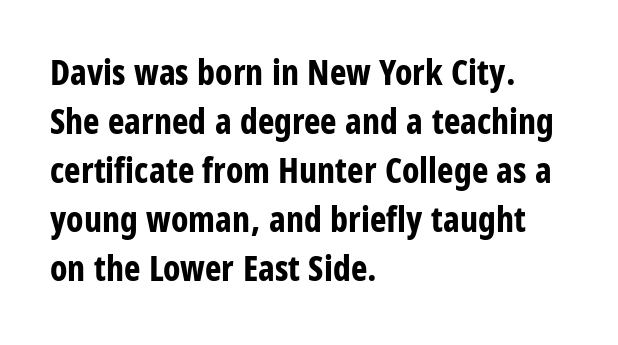
The image shows 35 px bold, condensed sans-serif type, upright; set left-aligned, normal line spacing (1.4x), normal letter spacing, not underlined; low stroke contrast and a large x-height.
